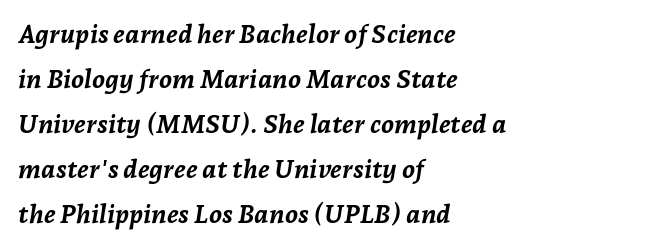
{"italic": "yes", "lean": "right", "slant_degrees": 7, "bold": "yes", "underline": "no", "align": "left", "line_spacing_ratio": 1.73, "letter_spacing": "normal", "letter_spacing_em": 0.0, "glyph_px": 26}
